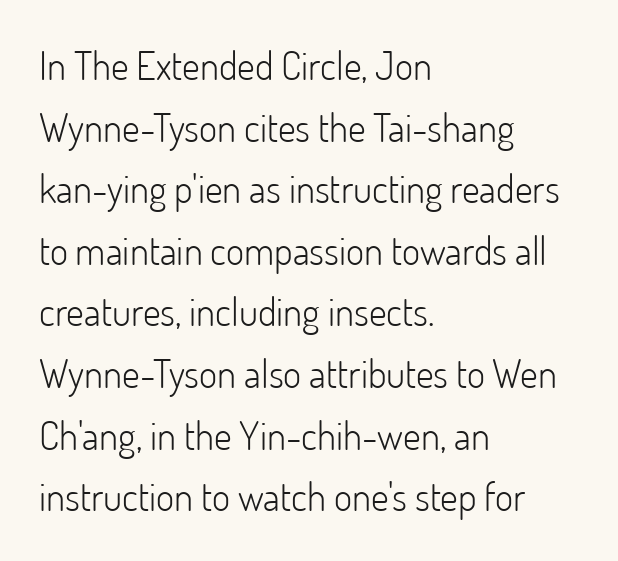
{"serif": "no", "italic": "no", "bold": "no", "weight": "light", "width": "normal", "stroke_contrast": "low", "x_height": "small", "monospaced": "no", "underline": "no", "align": "left", "line_spacing": "normal", "line_spacing_ratio": 1.58, "letter_spacing": "normal", "letter_spacing_em": 0.0, "glyph_px": 39}
